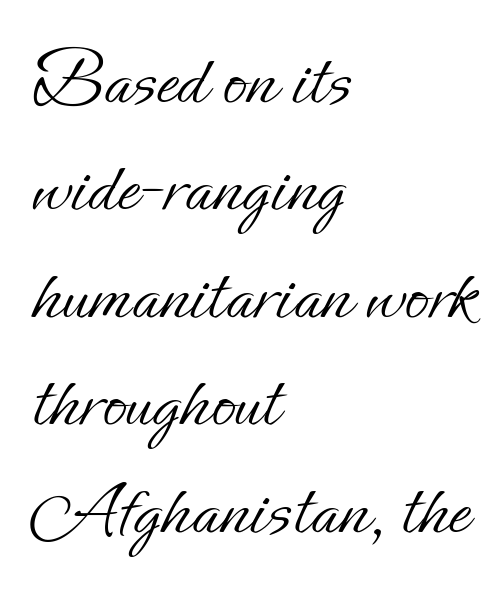
Q: Is the text bold? A: No.
Q: Is the text italic (slanted)? A: Yes.
Q: Is the text underlined? A: No.
Q: How is the paragraph aligned? A: Left-aligned.
Q: Is the spacing between letters normal or unusually wide? A: Normal.
Q: Is the spacing between lines tight, normal or loose? A: Normal.
Q: Width (condensed, normal, or wide)? A: Normal.
Q: Stroke contrast? A: Low.
Q: x-height? A: Small.
Q: Monospaced? A: No.
